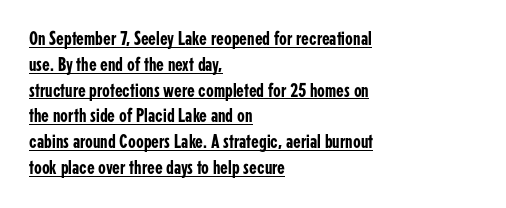
The vertical gap from one line to the next is medium. Caption: multi-line text, flush left, ragged right. In terms of posture, this sample is upright. What stands out about the letter spacing? Nothing — it is the standard amount.
